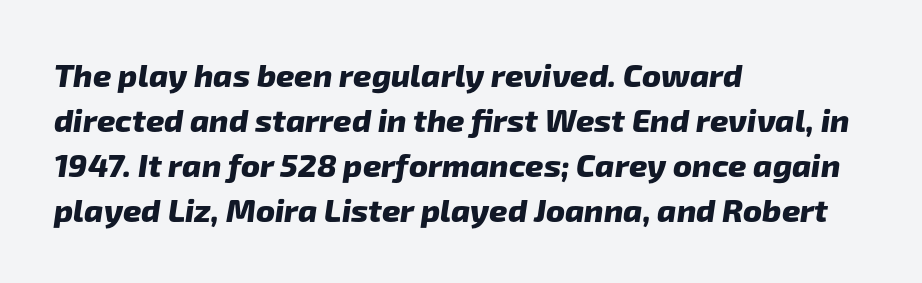
The image shows 32 px heavy sans-serif type; set left-aligned, normal line spacing (1.41x), normal letter spacing, not underlined; low stroke contrast and a medium x-height.
